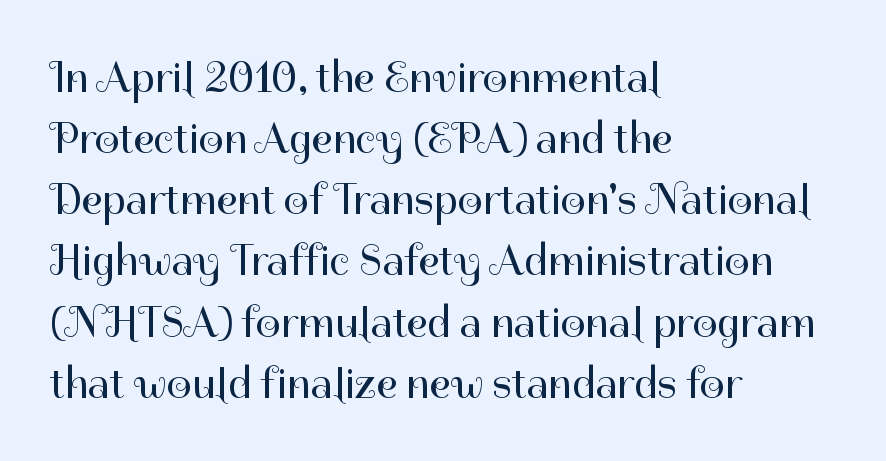
{"serif": "no", "italic": "no", "bold": "no", "weight": "regular", "width": "normal", "stroke_contrast": "high", "x_height": "medium", "monospaced": "no", "underline": "no", "align": "left", "line_spacing": "normal", "line_spacing_ratio": 1.39, "letter_spacing": "normal", "letter_spacing_em": 0.0, "glyph_px": 44}
